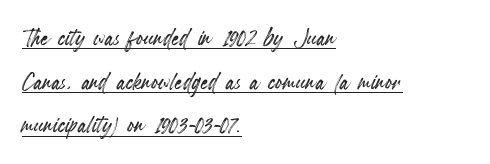
The image shows 31 px condensed type; set left-aligned, normal line spacing (1.41x), normal letter spacing, underlined; a small x-height.
